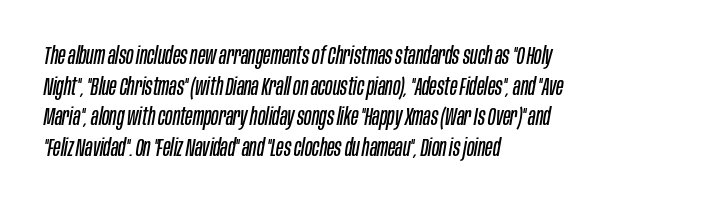
Tall strokes in this sample are angled rather than plumb. One glance says typical: line gaps are just what's usual. This rendering uses left alignment, leaving the right contour irregular. The cut favours lightness, reaching ordinary text weight at its darkest. Descenders hang freely into open space. Standard letterfit; no display-style spreading of the glyphs.
